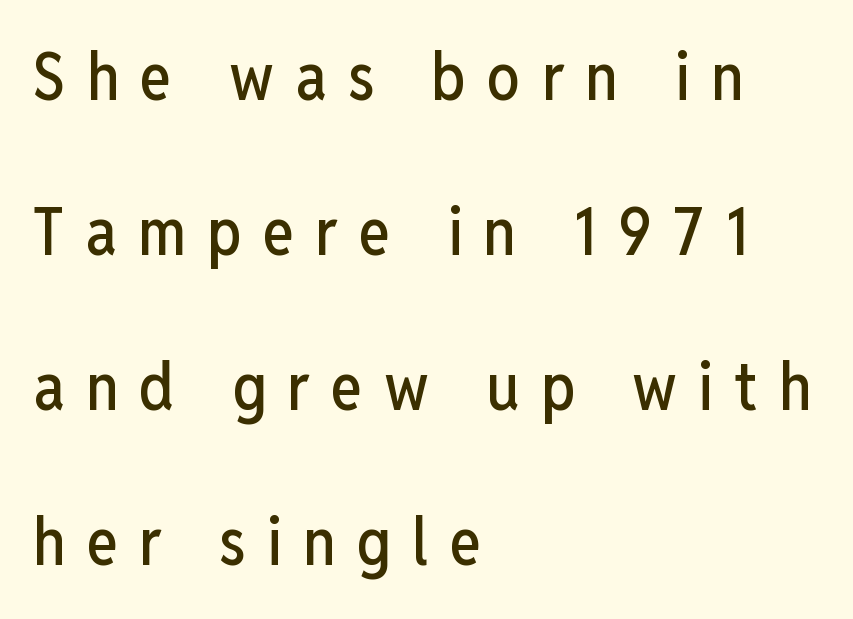
{"serif": "no", "italic": "no", "width": "condensed", "stroke_contrast": "low", "x_height": "medium", "monospaced": "no", "underline": "no", "align": "left", "line_spacing": "loose", "line_spacing_ratio": 2.35, "letter_spacing": "wide", "letter_spacing_em": 0.32, "glyph_px": 66}
